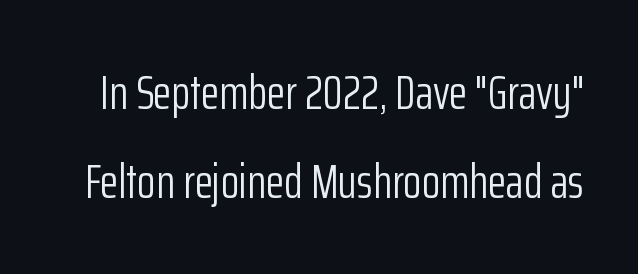
{"serif": "no", "italic": "no", "bold": "no", "weight": "light", "width": "condensed", "stroke_contrast": "low", "x_height": "medium", "monospaced": "no", "underline": "no", "line_spacing_ratio": 1.85, "letter_spacing": "normal", "letter_spacing_em": 0.0, "glyph_px": 48}
